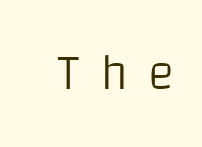
Q: Is the text bold? A: No.
Q: Is the text italic (slanted)? A: No, it is upright.
Q: Is the typeface a serif or a sans-serif typeface? A: Sans-serif.
Q: Is the text underlined? A: No.
Q: Is the spacing between letters normal or unusually wide? A: Unusually wide.
Q: Width (condensed, normal, or wide)? A: Normal.
Q: Stroke contrast? A: Low.
Q: x-height? A: Large.
Q: Monospaced? A: No.
